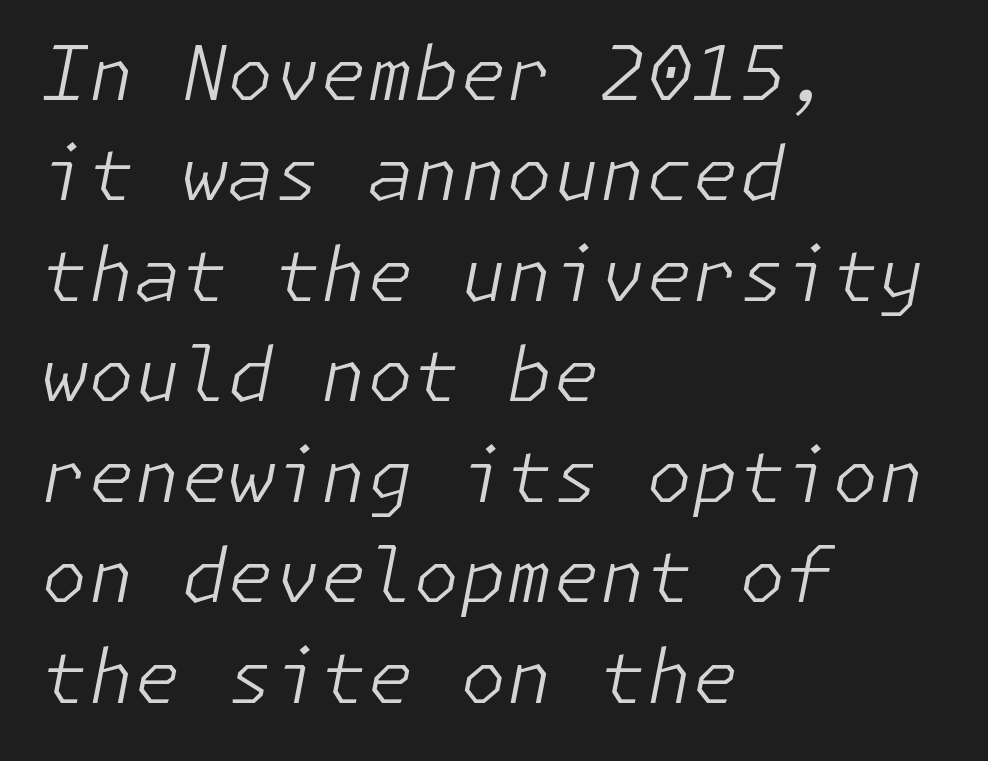
Slanted lettering throughout. The letters look calm and open, with moderate or lighter stems. Horizontal alignment here is leftward, the default for most running prose. Summary of vertical rhythm: regular, with standard interline spacing.
